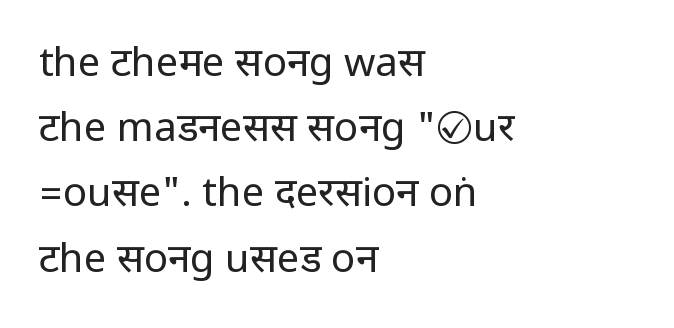
The image shows 40 px regular-weight, condensed sans-serif type, upright; set left-aligned, normal line spacing (1.63x), normal letter spacing, not underlined; low stroke contrast.
